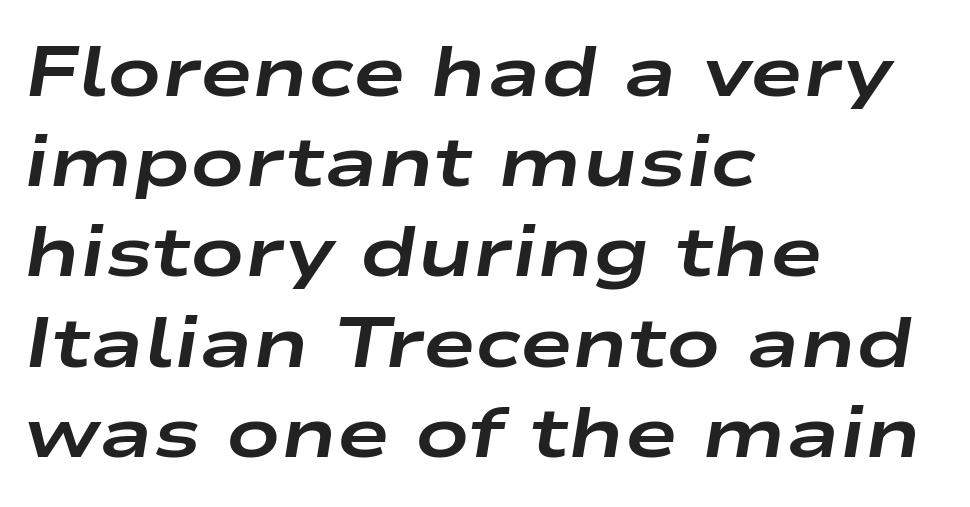
Evenly set lines give the paragraph a standard silhouette. The text carries the slant typical of an italic or oblique font. Weight: bold. Between one letter and the next there's only the usual sliver of space.
